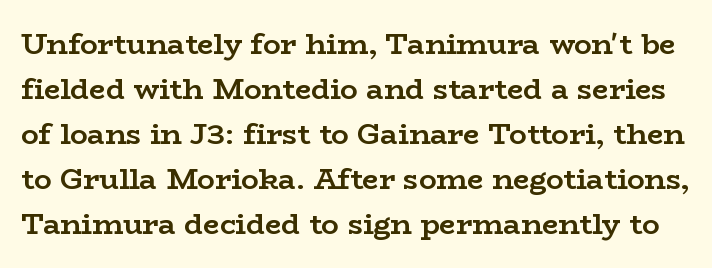
Emphasis by weight is at full strength: bold. Descender tails drop into unmarked territory. Every stem runs plumb, perpendicular to the baseline. Observe the ordinary spacing: letters are neighbours, not strangers. You could not count columns in this text — the font is proportionally spaced.
